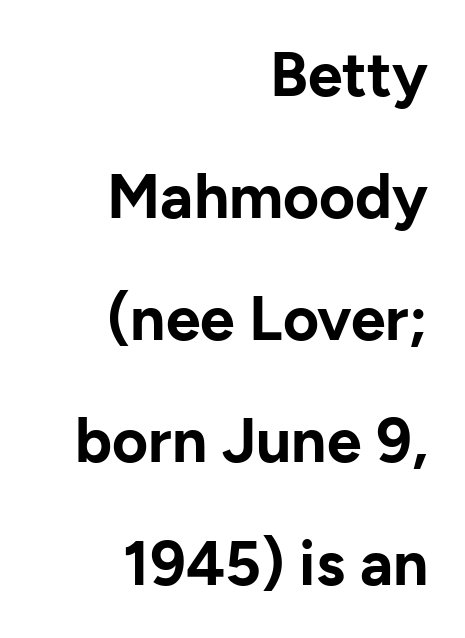
Spacing verdict: proportional, widths tailored to each character. Summary of weight: heavy, a full bold. The type sits square on the baseline with zero lean. Interline gaps are noticeably wide in this sample.
